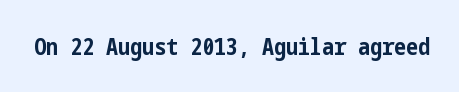
Q: Is the text bold? A: Yes.
Q: Is the text italic (slanted)? A: No, it is upright.
Q: Is the text underlined? A: No.
Q: Is the spacing between letters normal or unusually wide? A: Normal.
